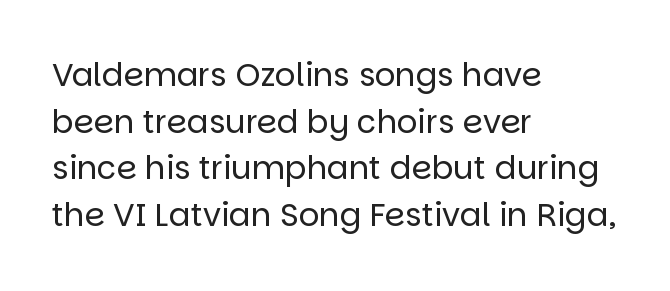
{"serif": "no", "italic": "no", "bold": "no", "weight": "regular", "width": "normal", "stroke_contrast": "low", "x_height": "large", "monospaced": "no", "underline": "no", "align": "left", "line_spacing": "normal", "line_spacing_ratio": 1.46, "letter_spacing": "normal", "letter_spacing_em": 0.0, "glyph_px": 32}
